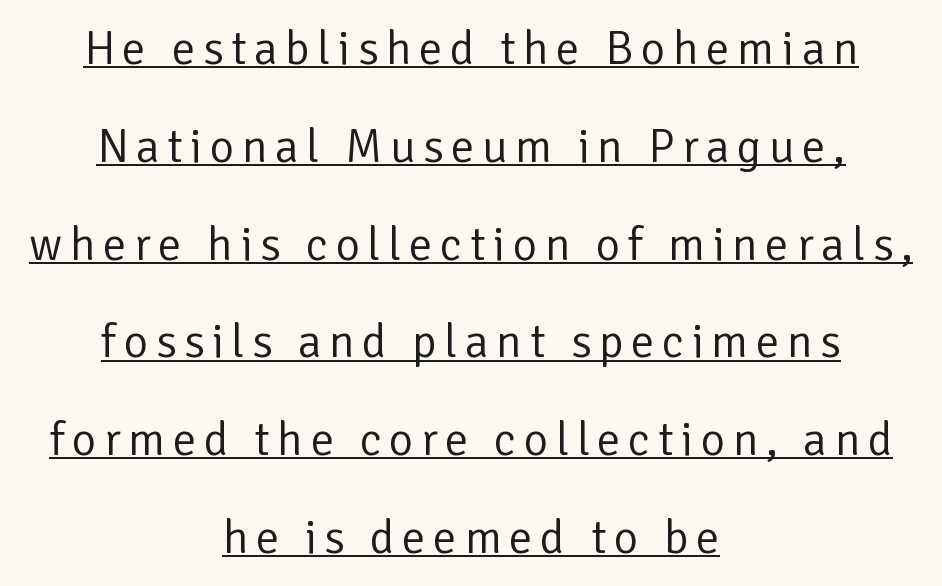
This reads as an unemphasized weight, regular at the heaviest. These lines stand farther apart than default settings would place them. Note the varied advance widths — an 'i' is clearly narrower than an 'm'. The words here are underlined. The typography opts for an upright posture over an oblique one. The paragraph shown floats in the horizontal middle.
